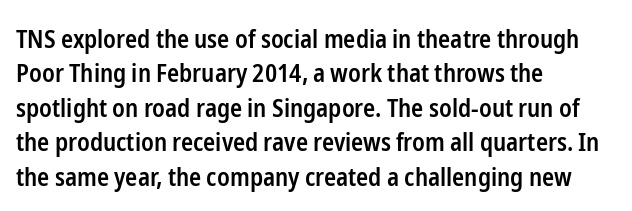
Q: Is the text bold? A: Semi-bold.
Q: Is the text italic (slanted)? A: No, it is upright.
Q: Is the text underlined? A: No.
Q: How is the paragraph aligned? A: Left-aligned.
Q: Is the spacing between letters normal or unusually wide? A: Normal.
Q: Is the spacing between lines tight, normal or loose? A: Normal.
